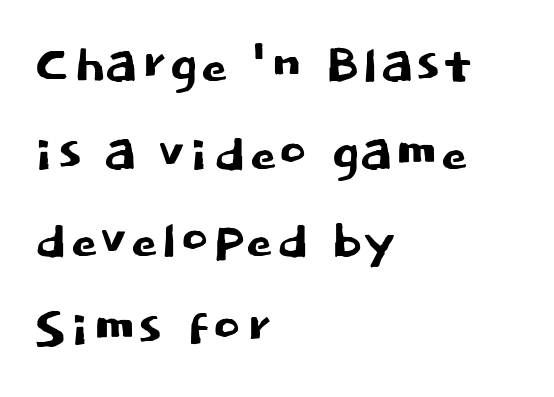
Q: Is the text italic (slanted)? A: No, it is upright.
Q: Is the typeface a serif or a sans-serif typeface? A: Sans-serif.
Q: Is the text underlined? A: No.
Q: How is the paragraph aligned? A: Left-aligned.
Q: Is the spacing between letters normal or unusually wide? A: Normal.
Q: Is the spacing between lines tight, normal or loose? A: Normal.
Q: Width (condensed, normal, or wide)? A: Normal.
Q: Stroke contrast? A: Low.
Q: x-height? A: Large.
Q: Monospaced? A: No.
